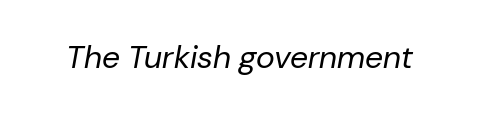
Q: Is the text bold? A: No.
Q: Is the text italic (slanted)? A: Yes, it leans right by about 10 degrees.
Q: Is the text underlined? A: No.
Q: Is the spacing between letters normal or unusually wide? A: Normal.
Q: Width (condensed, normal, or wide)? A: Normal.
Q: Stroke contrast? A: Low.
Q: x-height? A: Medium.
Q: Monospaced? A: No.
